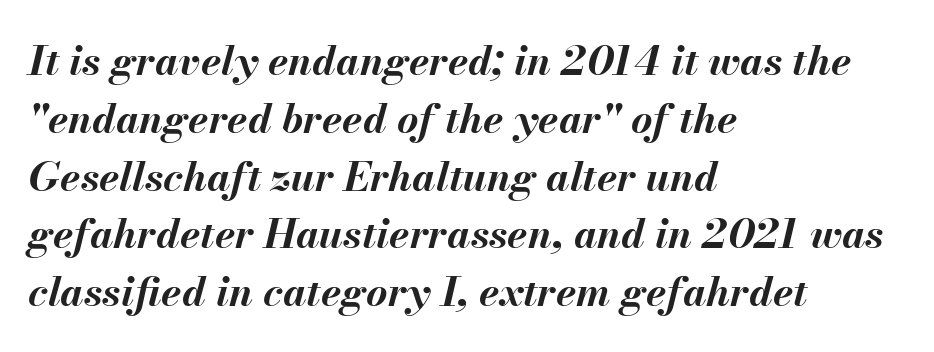
{"italic": "yes", "lean": "right", "slant_degrees": 13, "bold": "yes", "weight": "bold", "width": "normal", "stroke_contrast": "medium", "x_height": "small", "monospaced": "no", "underline": "no", "align": "left", "line_spacing": "normal", "line_spacing_ratio": 1.41, "letter_spacing": "normal", "letter_spacing_em": 0.0, "glyph_px": 41}
